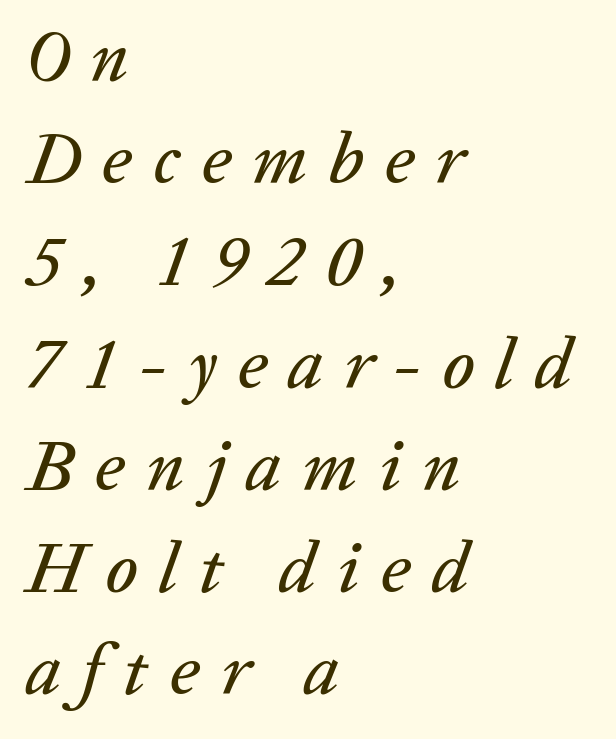
{"italic": "yes", "lean": "right", "slant_degrees": 20, "width": "normal", "stroke_contrast": "low", "x_height": "medium", "monospaced": "no", "underline": "no", "align": "left", "line_spacing": "normal", "line_spacing_ratio": 1.42, "letter_spacing": "wide", "letter_spacing_em": 0.29, "glyph_px": 72}
